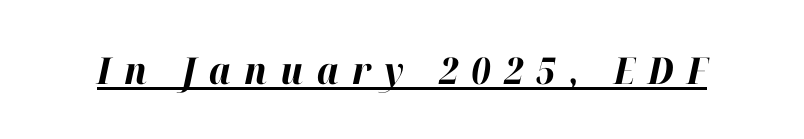
Q: Is the text bold? A: Yes.
Q: Is the text italic (slanted)? A: Yes, it leans right by about 12 degrees.
Q: Is the text underlined? A: Yes.
Q: Is the spacing between letters normal or unusually wide? A: Unusually wide.
Q: Width (condensed, normal, or wide)? A: Normal.
Q: Stroke contrast? A: High.
Q: x-height? A: Medium.
Q: Monospaced? A: No.
